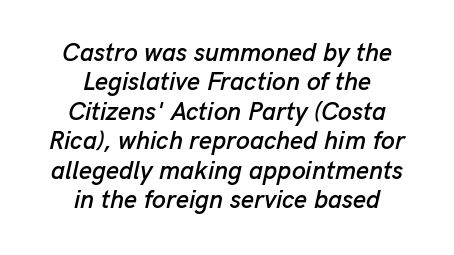
Q: Is the text italic (slanted)? A: Yes, it leans right by about 13 degrees.
Q: Is the text underlined? A: No.
Q: How is the paragraph aligned? A: Centered.
Q: Is the spacing between letters normal or unusually wide? A: Normal.
